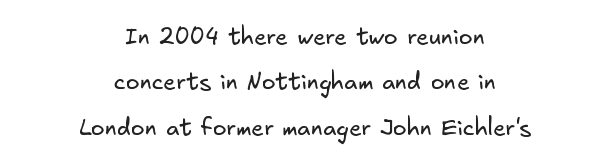
The cut favours lightness, reaching ordinary text weight at its darkest. Bare-footed words on every line. Nothing unusual about the tracking: characters are spaced as the font intends. Quick note: interline space is abundant. Every row of glyphs is offset so its center matches the block's center.
